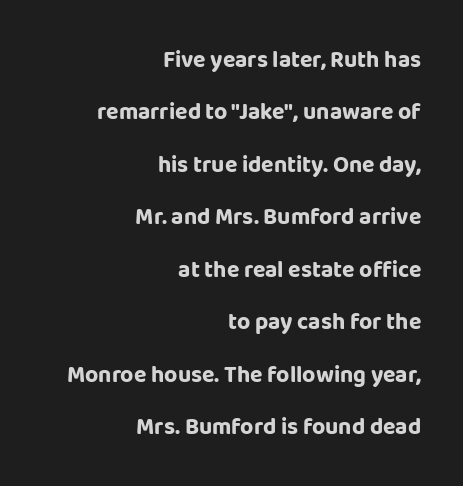
Q: Is the text bold? A: Yes.
Q: Is the text italic (slanted)? A: No, it is upright.
Q: Is the text underlined? A: No.
Q: How is the paragraph aligned? A: Right-aligned.
Q: Is the spacing between letters normal or unusually wide? A: Normal.
Q: Is the spacing between lines tight, normal or loose? A: Loose.
